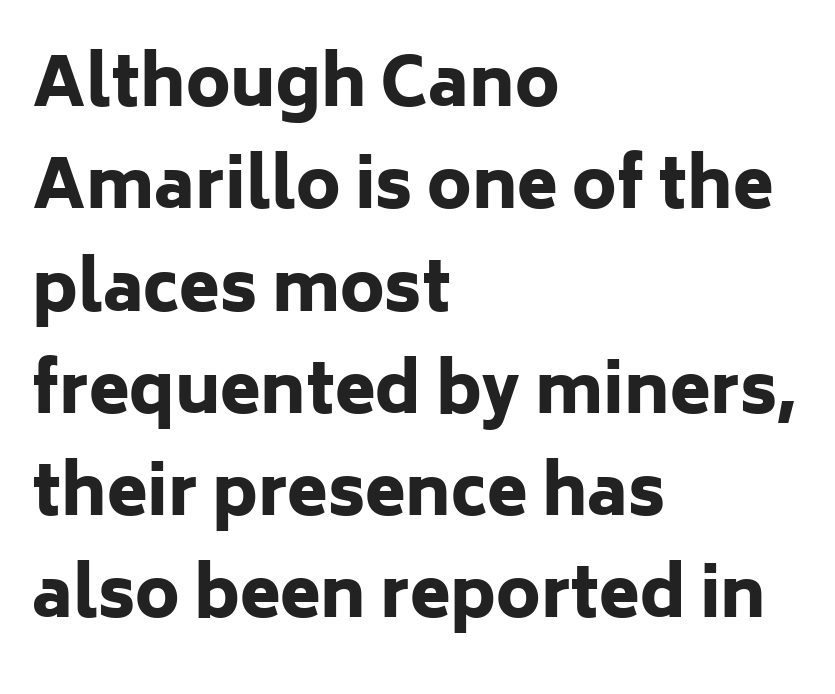
{"serif": "no", "italic": "no", "bold": "yes", "weight": "heavy", "width": "normal", "stroke_contrast": "low", "x_height": "medium", "monospaced": "no", "underline": "no", "align": "left", "line_spacing": "normal", "line_spacing_ratio": 1.55, "letter_spacing": "normal", "letter_spacing_em": 0.0, "glyph_px": 66}
